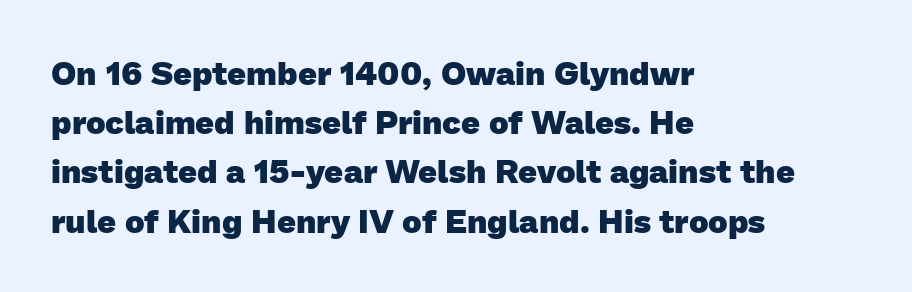
{"serif": "no", "bold": "yes", "weight": "heavy", "width": "normal", "stroke_contrast": "low", "x_height": "medium", "monospaced": "no", "underline": "no", "align": "left", "line_spacing": "normal", "line_spacing_ratio": 1.49, "letter_spacing": "normal", "letter_spacing_em": 0.0, "glyph_px": 33}
